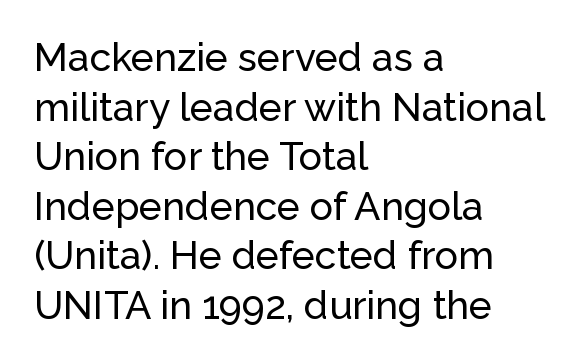
Q: Is the text italic (slanted)? A: No, it is upright.
Q: Is the typeface a serif or a sans-serif typeface? A: Sans-serif.
Q: Is the text underlined? A: No.
Q: How is the paragraph aligned? A: Left-aligned.
Q: Is the spacing between letters normal or unusually wide? A: Normal.
Q: Is the spacing between lines tight, normal or loose? A: Normal.
Q: Width (condensed, normal, or wide)? A: Normal.
Q: Stroke contrast? A: Low.
Q: x-height? A: Medium.
Q: Monospaced? A: No.
